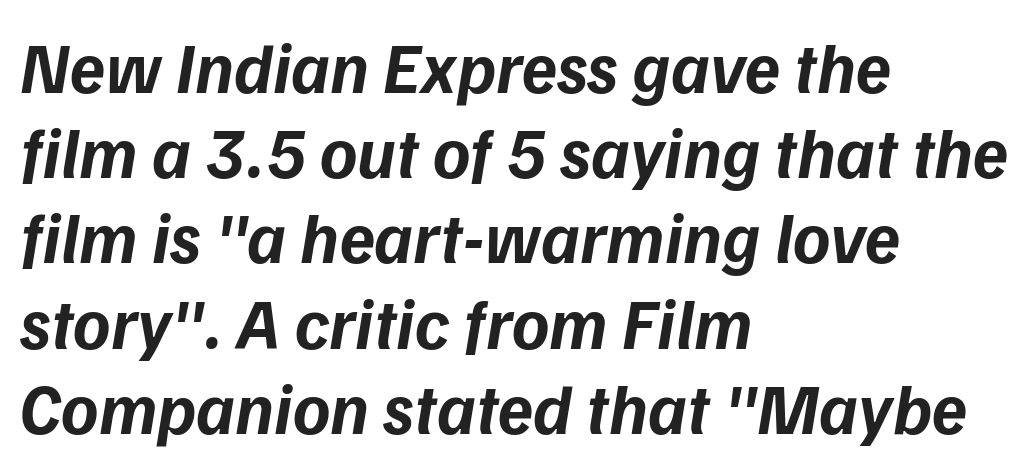
The image shows 71 px bold sans-serif type; set left-aligned, line spacing 1.2x, normal letter spacing, not underlined; low stroke contrast and a medium x-height.
